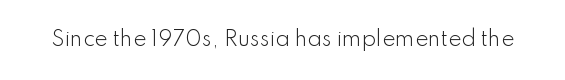
The image shows 20 px text type, upright; set normal letter spacing, not underlined.
